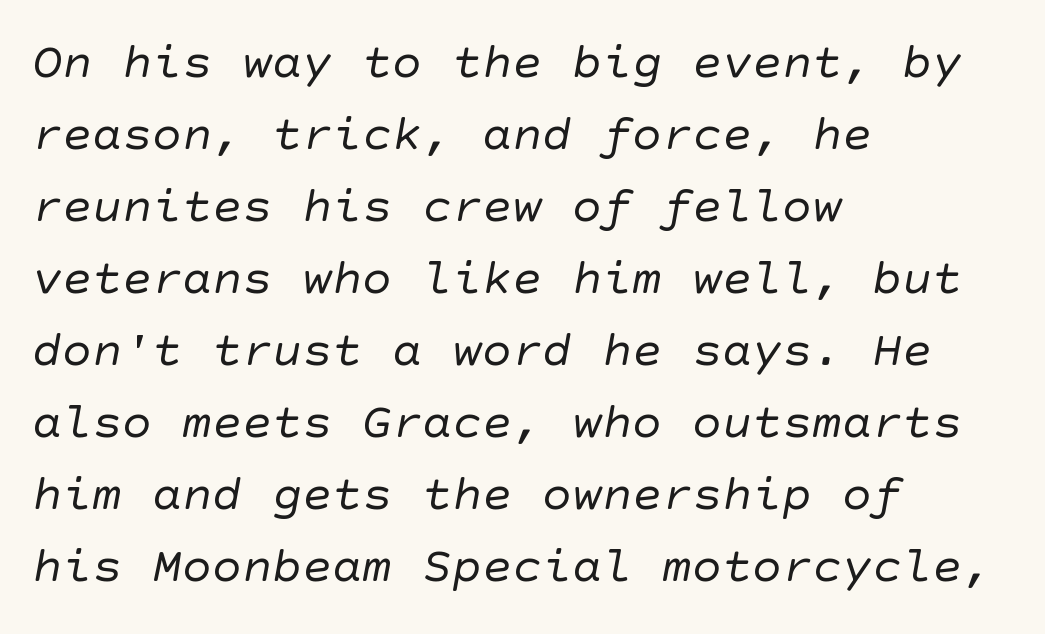
Q: Is the text bold? A: No.
Q: Is the typeface a serif or a sans-serif typeface? A: Sans-serif.
Q: Is the text underlined? A: No.
Q: How is the paragraph aligned? A: Left-aligned.
Q: Is the spacing between letters normal or unusually wide? A: Normal.
Q: Is the spacing between lines tight, normal or loose? A: Normal.
Q: Width (condensed, normal, or wide)? A: Normal.
Q: Stroke contrast? A: Low.
Q: x-height? A: Large.
